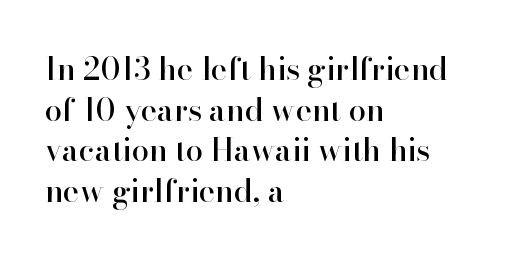
The line-height multiplier appears to be the usual default. The glyphs in this specimen are seriffed. Characters remain perfectly vertical along every line. Nobody drew a line under any word here. The type is set solid horizontally, with unmodified tracking.
